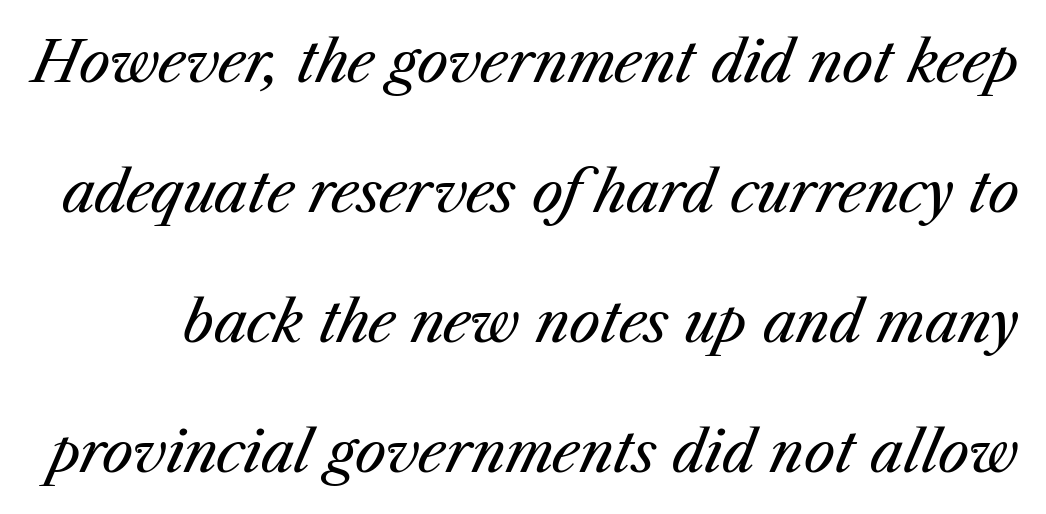
The image shows 56 px regular-weight type, italic (leaning right); set loose line spacing (2.32x), normal letter spacing, not underlined; medium stroke contrast and a medium x-height.
